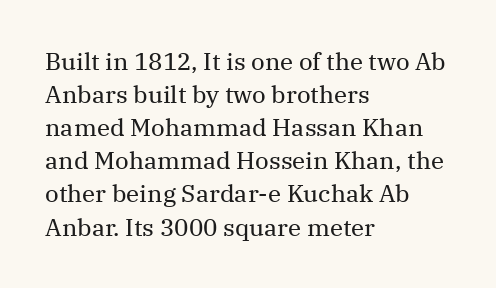
{"italic": "no", "bold": "no", "underline": "no", "align": "left", "line_spacing": "normal", "line_spacing_ratio": 1.38, "letter_spacing": "normal", "letter_spacing_em": 0.0, "glyph_px": 24}
